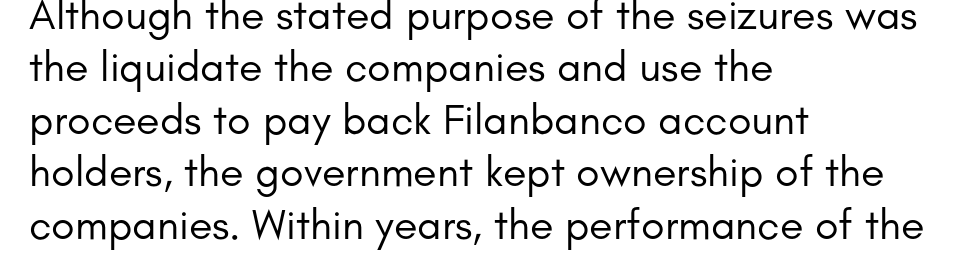
A quiet, ordinary-to-light weight characterises the typeface. This rendering uses left alignment, leaving the right contour irregular. A typesetter would call this proportional, since set widths differ per character. The typography opts for an upright posture over an oblique one. Words appear dense and cohesive because spacing is normal. The area under the type is left untouched.
